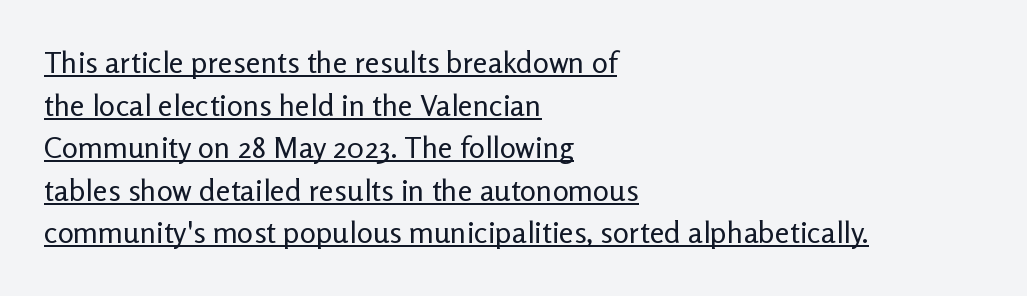
{"serif": "no", "italic": "no", "bold": "no", "weight": "regular", "width": "normal", "stroke_contrast": "low", "x_height": "medium", "monospaced": "no", "underline": "yes", "align": "left", "line_spacing": "normal", "line_spacing_ratio": 1.42, "letter_spacing": "normal", "letter_spacing_em": 0.0, "glyph_px": 30}
